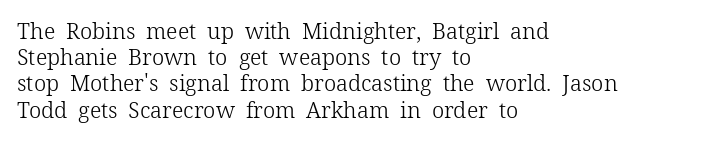
The image shows 22 px text type, upright; set left-aligned, line spacing 1.19x, normal letter spacing, not underlined.
